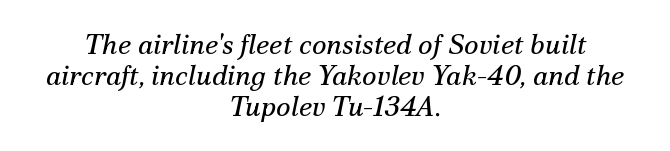
Typeset on center — no edge is straight. Glance below the letters and you will spot only blank space. Here the designer chose a conventional face with non-uniform glyph widths. Is this a heavy cut? Hardly; it is regular or lighter.
